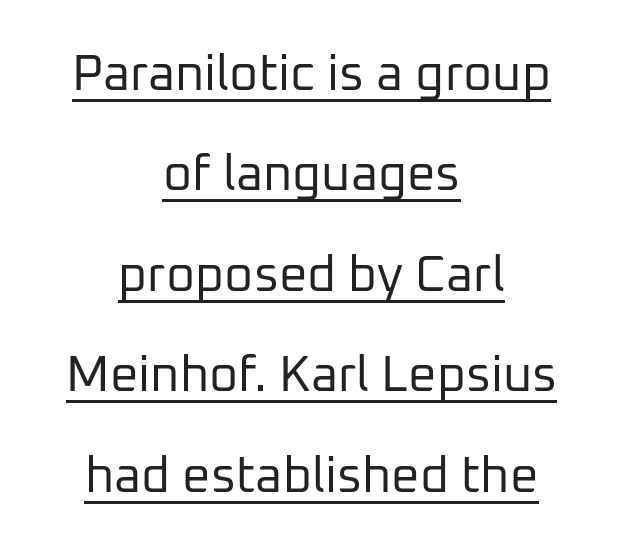
Q: Is the text bold? A: No.
Q: Is the text italic (slanted)? A: No, it is upright.
Q: Is the typeface a serif or a sans-serif typeface? A: Sans-serif.
Q: Is the text underlined? A: Yes.
Q: How is the paragraph aligned? A: Centered.
Q: Is the spacing between letters normal or unusually wide? A: Normal.
Q: Is the spacing between lines tight, normal or loose? A: Loose.
Q: Width (condensed, normal, or wide)? A: Normal.
Q: Stroke contrast? A: Low.
Q: x-height? A: Medium.
Q: Monospaced? A: No.
